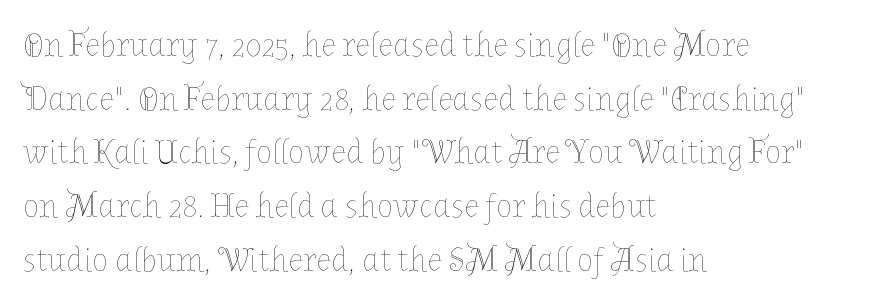
The image shows 34 px thin type, upright; set left-aligned, normal line spacing (1.58x), normal letter spacing, not underlined; low stroke contrast and a medium x-height.
